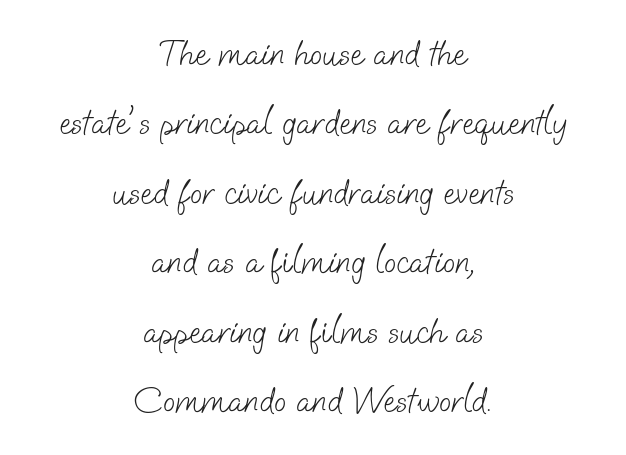
The text block is weighted toward neither margin, spreading evenly from the middle. A quiet, ordinary-to-light weight characterises the typeface. A clean baseline with only descenders dipping below it. Font category for this specimen: sans-serif.
